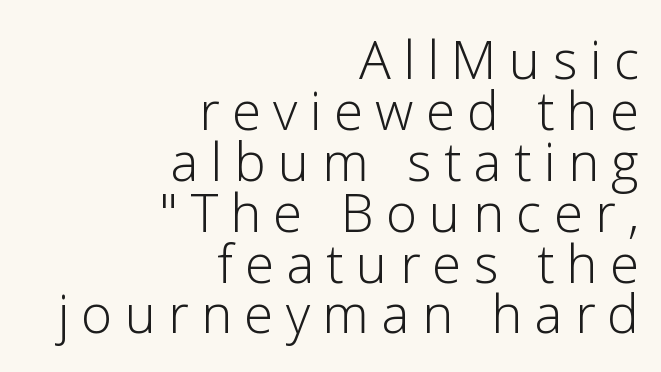
The space directly below the letters is spotless. This sample has the flowing, uneven cadence of proportional lettering. Honestly, the letter spacing is so wide it's the main thing you notice. No chunkiness to these letters — they're not bold. Do the letters lean? They stand straight.
